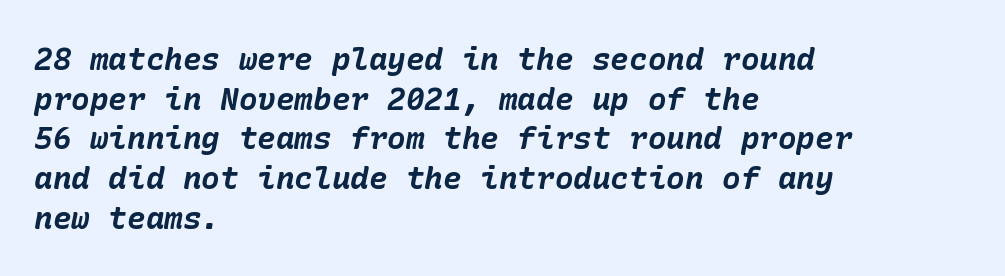
{"italic": "yes", "lean": "right", "slant_degrees": 10, "bold": "yes", "weight": "bold", "width": "normal", "stroke_contrast": "low", "x_height": "medium", "underline": "no", "align": "left", "line_spacing": "normal", "line_spacing_ratio": 1.28, "letter_spacing": "normal", "letter_spacing_em": 0.0, "glyph_px": 31}
